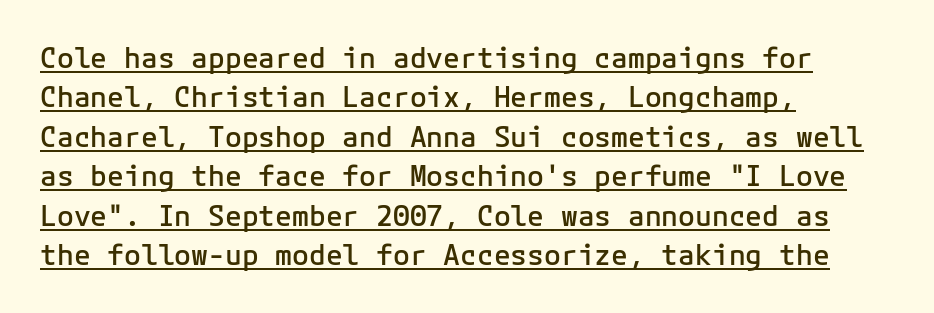
{"serif": "no", "italic": "no", "bold": "semi", "weight": "semibold", "width": "normal", "stroke_contrast": "low", "x_height": "medium", "monospaced": "yes", "underline": "yes", "align": "left", "line_spacing": "normal", "line_spacing_ratio": 1.41, "letter_spacing": "normal", "letter_spacing_em": 0.0, "glyph_px": 28}
